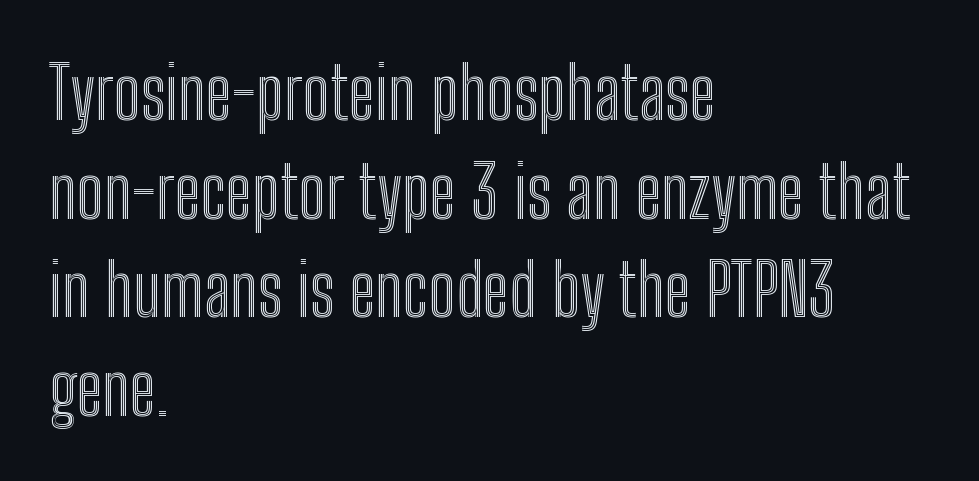
{"italic": "no", "width": "condensed", "x_height": "medium", "monospaced": "no", "underline": "no", "align": "left", "line_spacing": "normal", "line_spacing_ratio": 1.37, "letter_spacing": "normal", "letter_spacing_em": 0.0, "glyph_px": 72}
